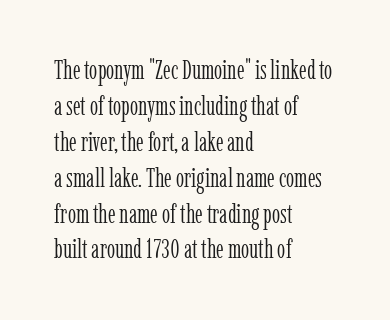
The image shows 26 px text type, upright; set left-aligned, normal line spacing (1.38x), normal letter spacing, not underlined.
